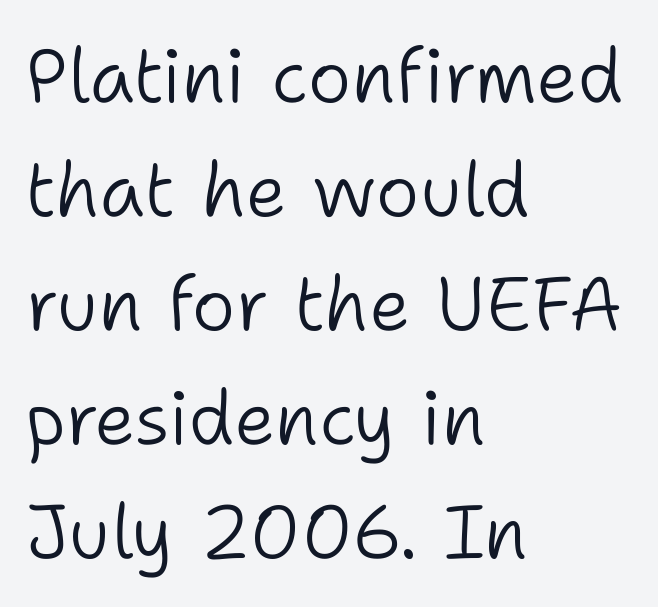
{"serif": "no", "italic": "no", "bold": "no", "weight": "light", "width": "normal", "stroke_contrast": "low", "x_height": "medium", "monospaced": "no", "underline": "no", "align": "left", "line_spacing": "normal", "line_spacing_ratio": 1.52, "letter_spacing": "normal", "letter_spacing_em": 0.0, "glyph_px": 75}
